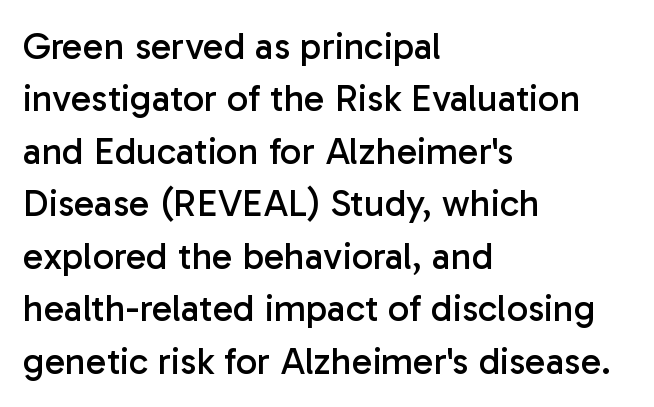
Grotesque or geometric, the face here clearly has no serifs. This sample has the flowing, uneven cadence of proportional lettering. The line texture is even and compact thanks to regular tracking. The space between consecutive lines is moderate. The text block is weighted toward the left margin, trailing off unevenly rightward. The letterforms sit at book weight or below.
